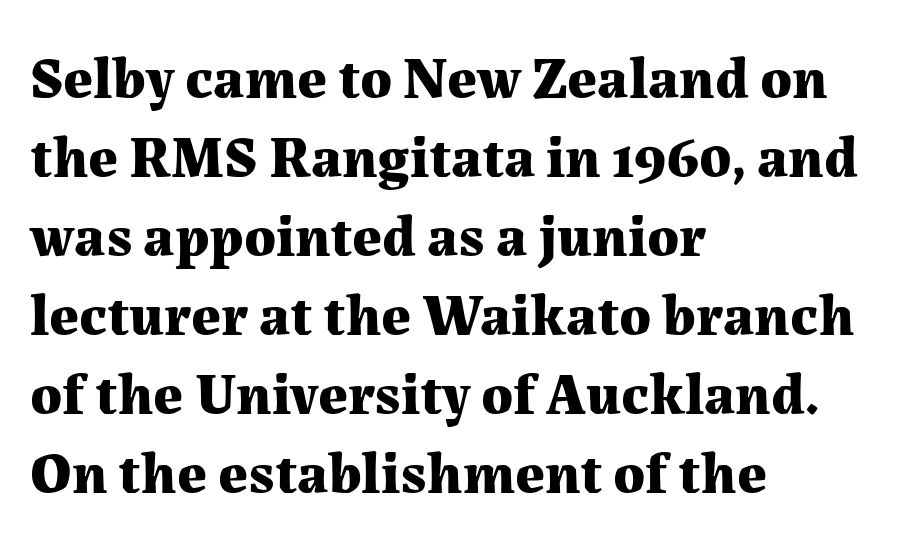
{"serif": "yes", "italic": "no", "bold": "yes", "weight": "bold", "width": "normal", "stroke_contrast": "medium", "x_height": "medium", "monospaced": "no", "underline": "no", "align": "left", "line_spacing": "normal", "line_spacing_ratio": 1.34, "letter_spacing": "normal", "letter_spacing_em": 0.0, "glyph_px": 59}
